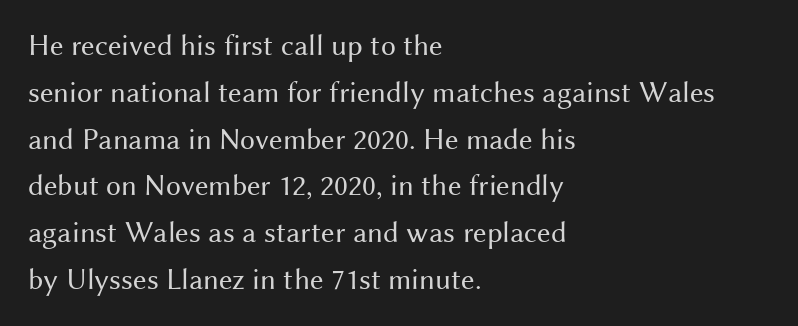
Q: Is the text bold? A: No.
Q: Is the text italic (slanted)? A: No, it is upright.
Q: Is the typeface a serif or a sans-serif typeface? A: Sans-serif.
Q: Is the text underlined? A: No.
Q: How is the paragraph aligned? A: Left-aligned.
Q: Is the spacing between letters normal or unusually wide? A: Normal.
Q: Is the spacing between lines tight, normal or loose? A: Normal.
Q: Width (condensed, normal, or wide)? A: Normal.
Q: Stroke contrast? A: Medium.
Q: x-height? A: Medium.
Q: Monospaced? A: No.
